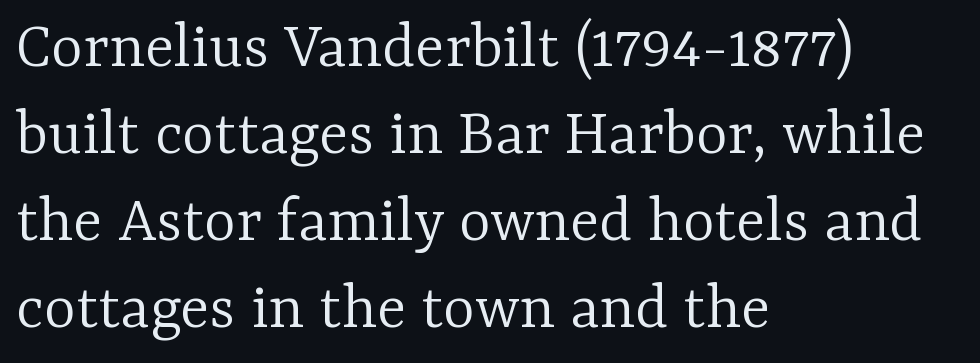
{"serif": "yes", "italic": "no", "bold": "no", "weight": "light", "width": "normal", "stroke_contrast": "low", "x_height": "medium", "monospaced": "no", "underline": "no", "align": "left", "line_spacing": "normal", "line_spacing_ratio": 1.28, "letter_spacing": "normal", "letter_spacing_em": 0.0, "glyph_px": 68}
